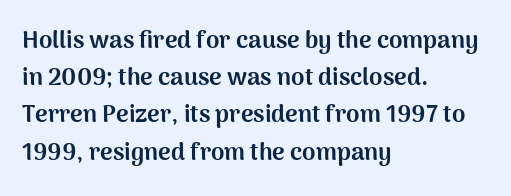
The image shows 24 px bold type, upright; set left-aligned, normal line spacing (1.55x), normal letter spacing, not underlined.
